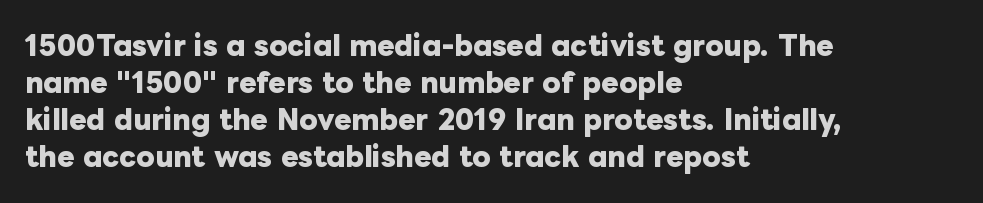
Q: Is the text bold? A: Yes.
Q: Is the text italic (slanted)? A: No, it is upright.
Q: Is the text underlined? A: No.
Q: How is the paragraph aligned? A: Left-aligned.
Q: Is the spacing between letters normal or unusually wide? A: Normal.
Q: Is the spacing between lines tight, normal or loose? A: Normal.
